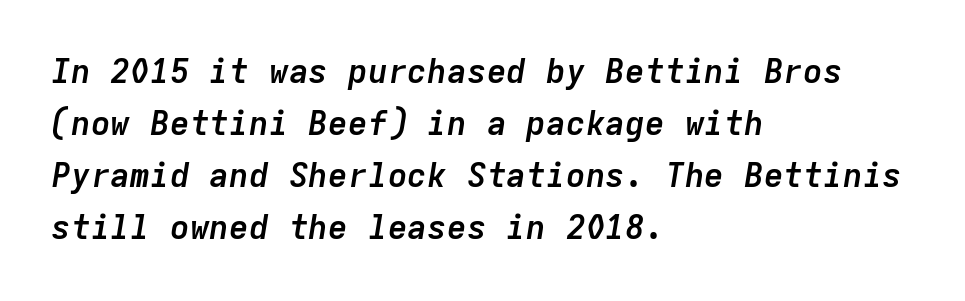
{"italic": "yes", "lean": "right", "slant_degrees": 9, "bold": "yes", "weight": "semibold", "width": "normal", "stroke_contrast": "low", "x_height": "medium", "monospaced": "yes", "underline": "no", "align": "left", "line_spacing": "normal", "line_spacing_ratio": 1.58, "letter_spacing": "normal", "letter_spacing_em": 0.0, "glyph_px": 33}
